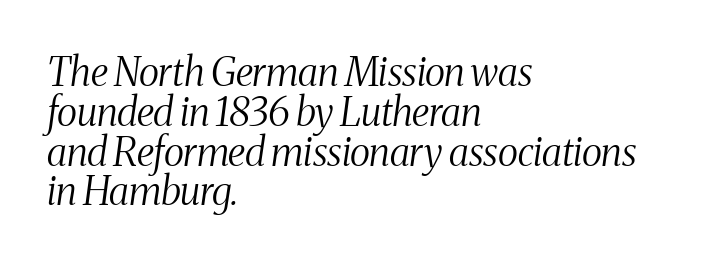
{"serif": "yes", "italic": "yes", "lean": "right", "slant_degrees": 8, "bold": "no", "weight": "light", "width": "condensed", "stroke_contrast": "medium", "x_height": "medium", "monospaced": "no", "underline": "no", "align": "left", "line_spacing": "tight", "line_spacing_ratio": 1.02, "letter_spacing": "normal", "letter_spacing_em": 0.0, "glyph_px": 39}
